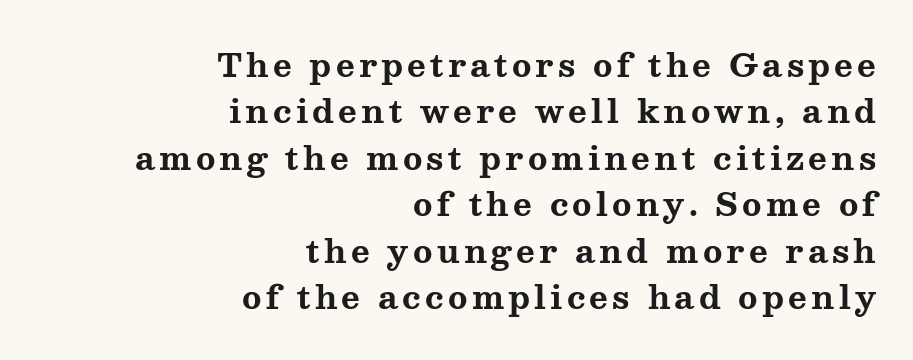
The image shows 32 px bold, wide serif type, upright; set right-aligned, normal line spacing (1.45x), not underlined; medium stroke contrast and a medium x-height.
